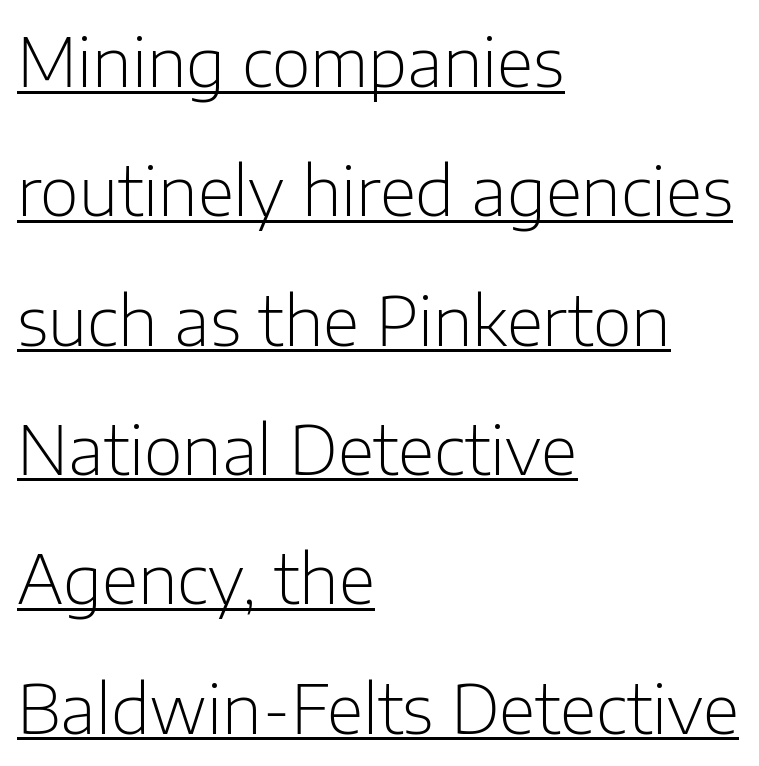
The image shows 67 px light sans-serif type, upright; set left-aligned, loose line spacing (1.93x), normal letter spacing, underlined; low stroke contrast and a medium x-height.
